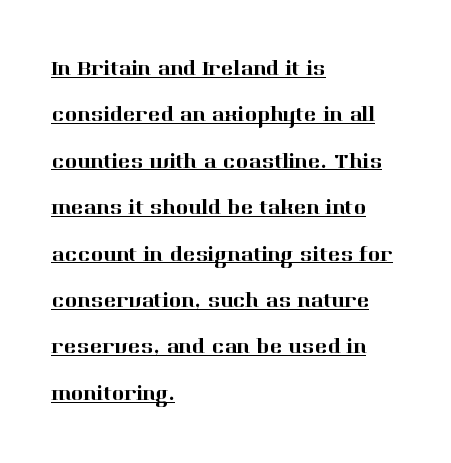
Q: Is the text italic (slanted)? A: No, it is upright.
Q: Is the text underlined? A: Yes.
Q: How is the paragraph aligned? A: Left-aligned.
Q: Is the spacing between letters normal or unusually wide? A: Normal.
Q: Is the spacing between lines tight, normal or loose? A: Loose.
